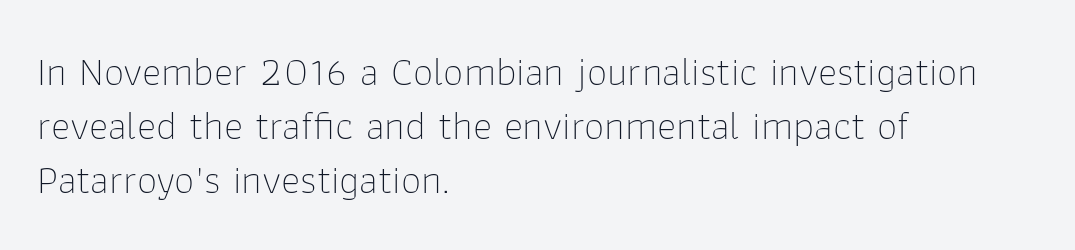
{"serif": "no", "italic": "no", "bold": "no", "weight": "thin", "width": "normal", "stroke_contrast": "low", "x_height": "medium", "monospaced": "no", "underline": "no", "align": "left", "line_spacing": "normal", "line_spacing_ratio": 1.32, "letter_spacing": "normal", "letter_spacing_em": 0.0, "glyph_px": 41}
